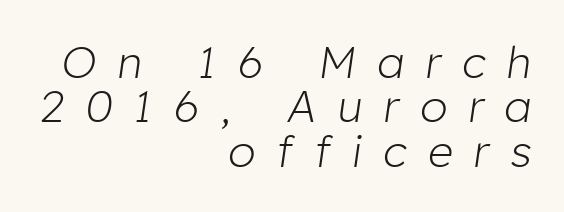
Q: Is the text bold? A: No.
Q: Is the text italic (slanted)? A: Yes, it leans right by about 8 degrees.
Q: Is the text underlined? A: No.
Q: How is the paragraph aligned? A: Right-aligned.
Q: Is the spacing between letters normal or unusually wide? A: Unusually wide.
Q: Is the spacing between lines tight, normal or loose? A: Tight.
Q: Width (condensed, normal, or wide)? A: Normal.
Q: Stroke contrast? A: Low.
Q: x-height? A: Medium.
Q: Monospaced? A: No.
